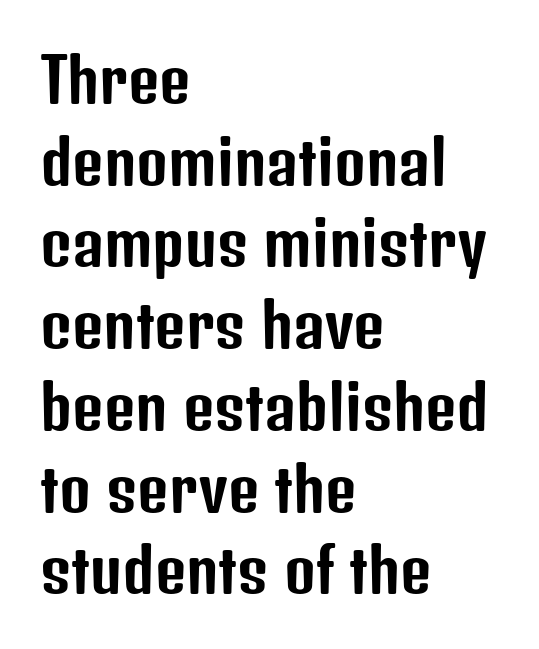
The image shows 61 px condensed sans-serif type, upright; set left-aligned, normal line spacing (1.34x), normal letter spacing, not underlined; low stroke contrast and a medium x-height.
